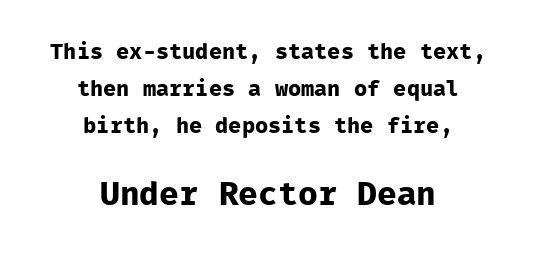
Q: Is the text bold? A: Yes.
Q: Is the text italic (slanted)? A: No, it is upright.
Q: Is the typeface a serif or a sans-serif typeface? A: Sans-serif.
Q: Is the text underlined? A: No.
Q: How is the paragraph aligned? A: Centered.
Q: Is the spacing between letters normal or unusually wide? A: Normal.
Q: Is the spacing between lines tight, normal or loose? A: Normal.
Q: Which block of text is set in a larger size, the first (top) or the second (bottom)? A: The second (bottom) one.
Q: Width (condensed, normal, or wide)? A: Normal.
Q: Stroke contrast? A: Low.
Q: x-height? A: Medium.
Q: Monospaced? A: Yes.
